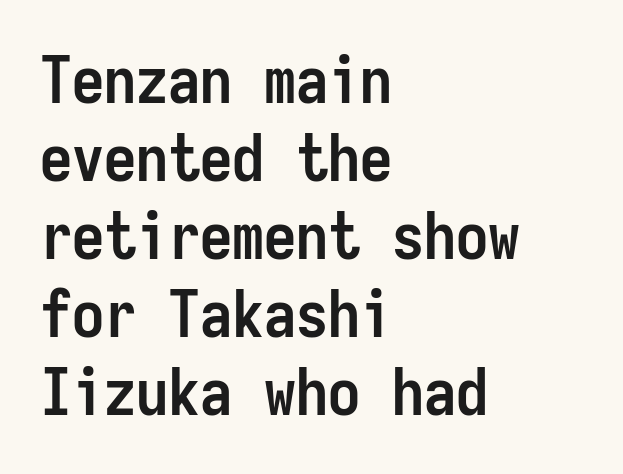
{"serif": "no", "italic": "no", "bold": "yes", "weight": "semibold", "width": "condensed", "stroke_contrast": "low", "x_height": "medium", "monospaced": "yes", "underline": "no", "align": "left", "line_spacing_ratio": 1.22, "letter_spacing": "normal", "letter_spacing_em": 0.0, "glyph_px": 64}
